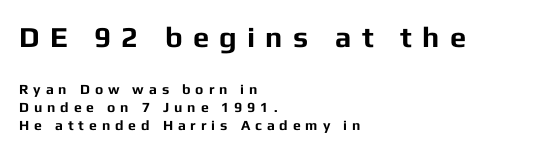
Q: Is the text bold? A: Yes.
Q: Is the text italic (slanted)? A: No, it is upright.
Q: Is the typeface a serif or a sans-serif typeface? A: Sans-serif.
Q: Is the text underlined? A: No.
Q: How is the paragraph aligned? A: Left-aligned.
Q: Is the spacing between letters normal or unusually wide? A: Unusually wide.
Q: Is the spacing between lines tight, normal or loose? A: Normal.
Q: Which block of text is set in a larger size, the first (top) or the second (bottom)? A: The first (top) one.
Q: Width (condensed, normal, or wide)? A: Normal.
Q: Stroke contrast? A: Low.
Q: x-height? A: Medium.
Q: Monospaced? A: No.
